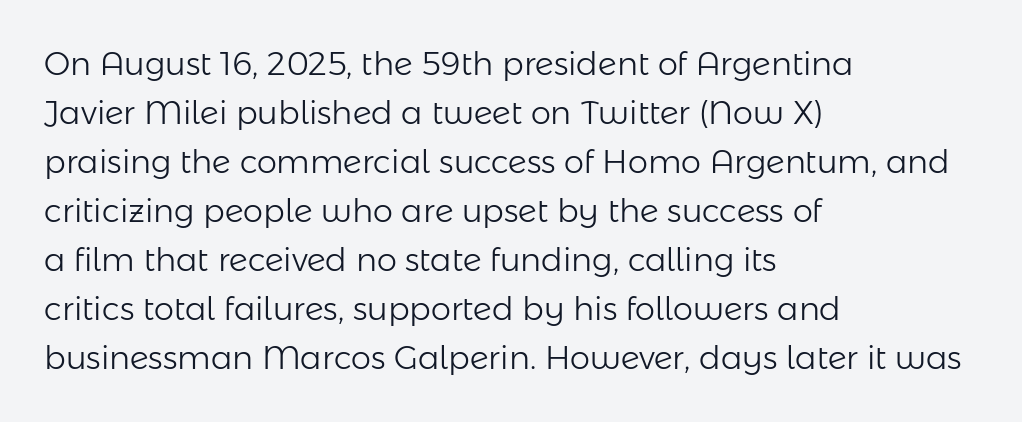
The typography opts for an upright posture over an oblique one. I'd call this a sans setting — the letters go barefoot. Caption: multi-line text, flush left, ragged right. Underlining? Definitely not there. The designer left line spacing at the default.
